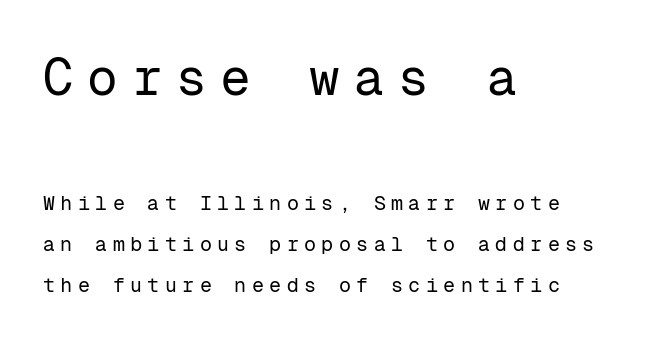
Q: Is the text bold? A: No.
Q: Is the text italic (slanted)? A: No, it is upright.
Q: Is the typeface a serif or a sans-serif typeface? A: Sans-serif.
Q: Is the text underlined? A: No.
Q: How is the paragraph aligned? A: Left-aligned.
Q: Is the spacing between letters normal or unusually wide? A: Unusually wide.
Q: Is the spacing between lines tight, normal or loose? A: Loose.
Q: Which block of text is set in a larger size, the first (top) or the second (bottom)? A: The first (top) one.
Q: Width (condensed, normal, or wide)? A: Normal.
Q: Stroke contrast? A: Low.
Q: x-height? A: Medium.
Q: Monospaced? A: Yes.
